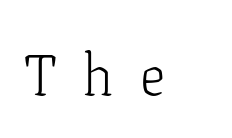
The image shows 57 px light serif type, upright; set unusually wide letter spacing (+0.45 em), not underlined; low stroke contrast and a medium x-height.
